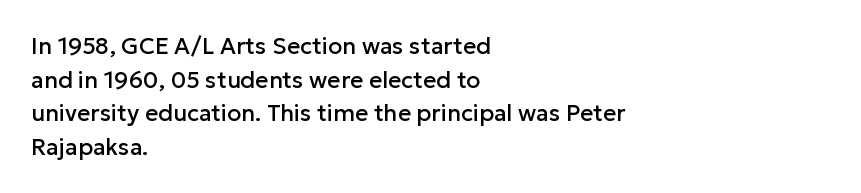
Q: Is the text italic (slanted)? A: No, it is upright.
Q: Is the text underlined? A: No.
Q: How is the paragraph aligned? A: Left-aligned.
Q: Is the spacing between letters normal or unusually wide? A: Normal.
Q: Is the spacing between lines tight, normal or loose? A: Normal.
